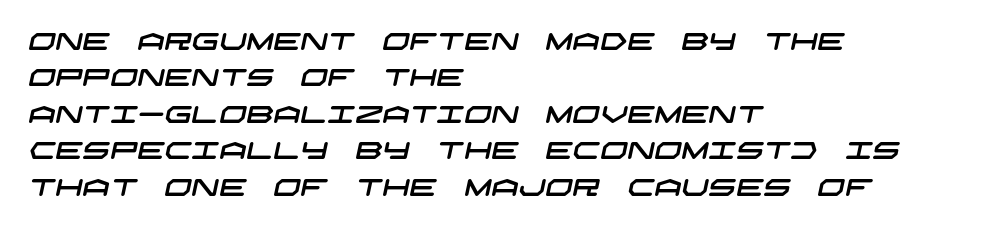
The image shows 24 px text type; set left-aligned, normal line spacing (1.52x), normal letter spacing, not underlined.
